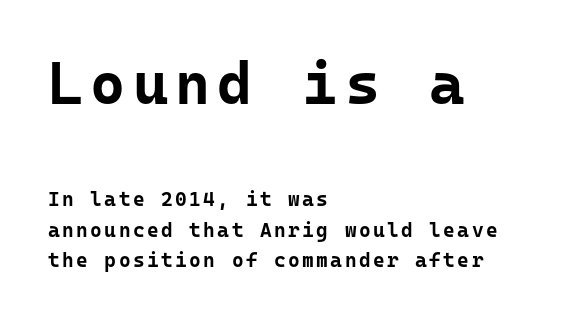
{"serif": "no", "italic": "no", "bold": "yes", "weight": "bold", "width": "normal", "stroke_contrast": "low", "x_height": "medium", "monospaced": "yes", "underline": "no", "align": "left", "line_spacing": "normal", "line_spacing_ratio": 1.52, "larger_block": "first", "size_ratio": 3.0, "glyph_px": 60}
